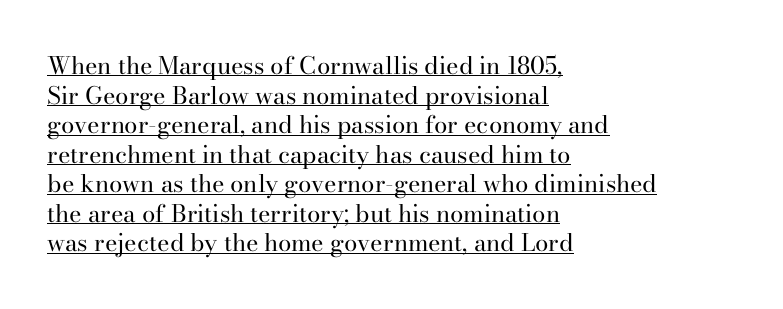
{"italic": "no", "bold": "no", "underline": "yes", "align": "left", "line_spacing_ratio": 1.23, "letter_spacing": "normal", "letter_spacing_em": 0.0, "glyph_px": 24}
